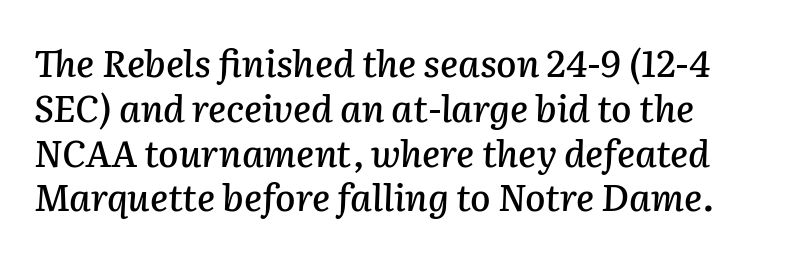
A typesetter would call this proportional, since set widths differ per character. A typesetter would mark this as italic. These lines keep a tight, regular rhythm from letter to letter. Underline: absent.
